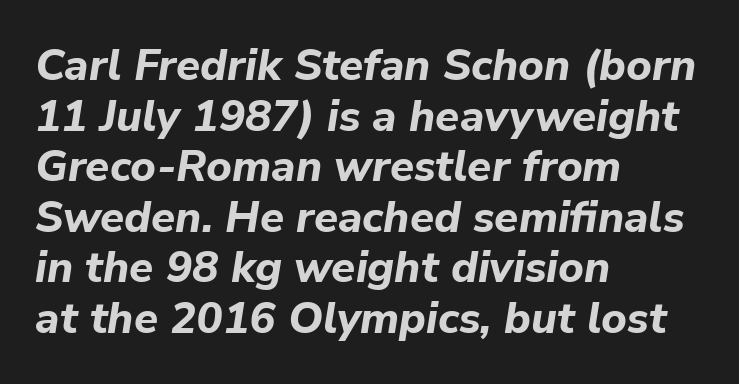
The letters advance in unequal steps, a hallmark of proportional type. The strip under each line holds only bare page. Line starts are locked; line ends wander. Stroke thickness is high; the sample reads as a true bold. Is the type slanted? Yes — the strokes lean at a clear angle. Observe the ordinary spacing: letters are neighbours, not strangers.
